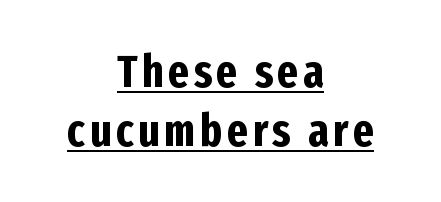
{"serif": "no", "italic": "no", "bold": "yes", "weight": "bold", "width": "condensed", "stroke_contrast": "low", "x_height": "medium", "monospaced": "no", "underline": "yes", "align": "center", "line_spacing": "normal", "line_spacing_ratio": 1.31, "glyph_px": 45}
